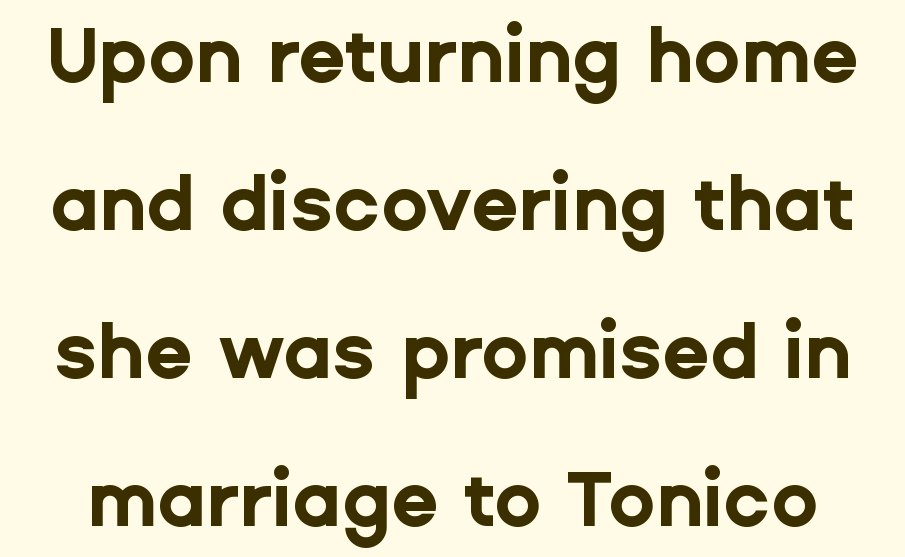
Proportional: the letters do not fall into vertical columns. Letter spacing: default. The words here are not underlined. The letters stand upright; this is a roman face.
